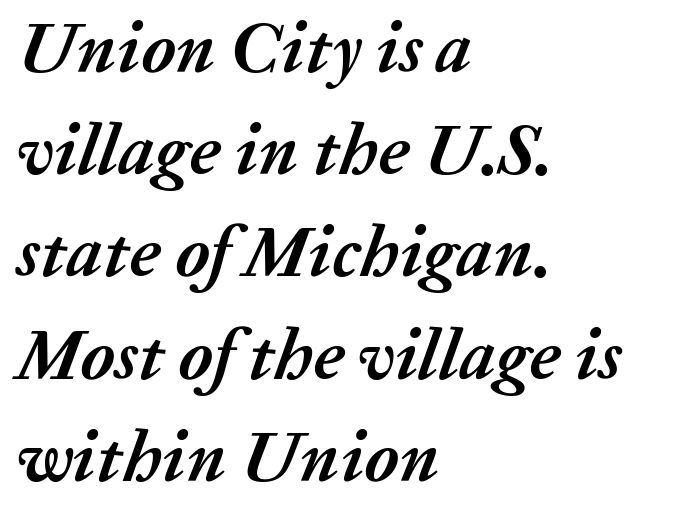
Casual observation: everything's shoved over to the left. What stands out about the letter spacing? Nothing — it is the standard amount. The glyphs are unaccompanied by any horizontal stroke below them. Bold? Absolutely — the strokes are thick and heavy. Evenly set lines give the paragraph a standard silhouette. Quick note: italic.
